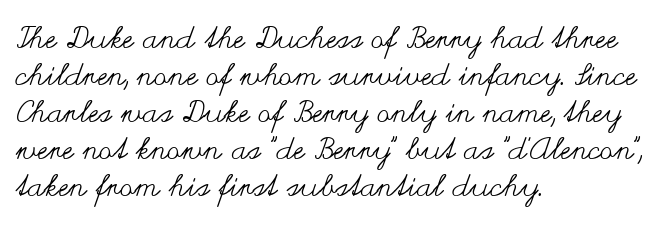
{"bold": "no", "weight": "regular", "width": "wide", "stroke_contrast": "medium", "x_height": "small", "monospaced": "no", "underline": "no", "align": "left", "line_spacing_ratio": 1.23, "letter_spacing": "normal", "letter_spacing_em": 0.0, "glyph_px": 30}
